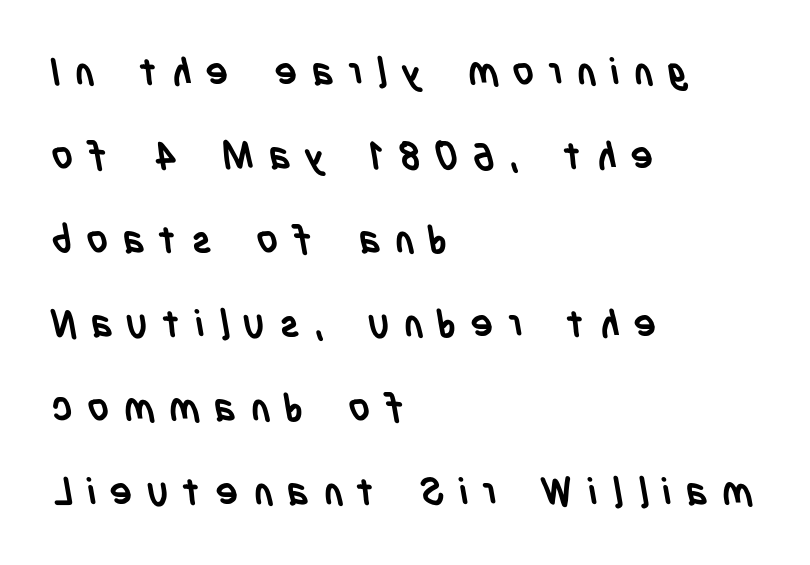
The image shows 38 px semibold, condensed sans-serif type; set left-aligned, loose line spacing (2.21x), unusually wide letter spacing (+0.37 em), not underlined; low stroke contrast and a large x-height.
